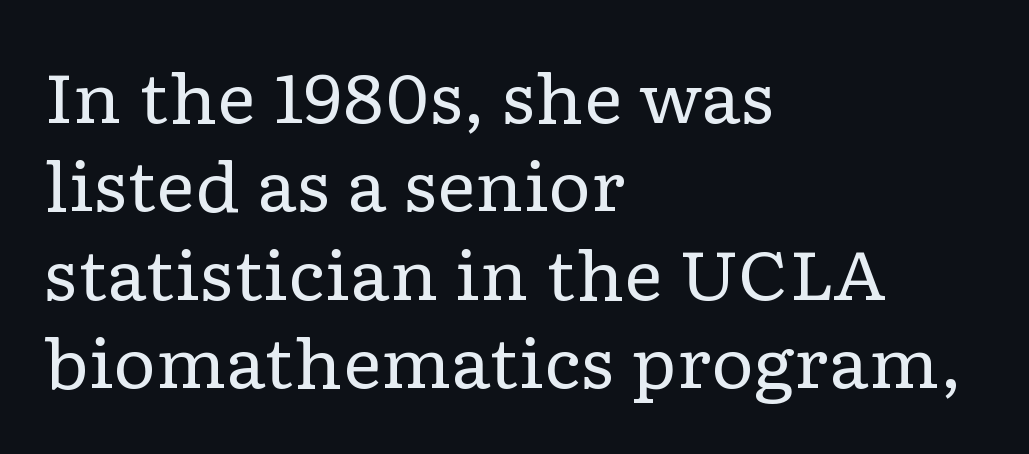
{"serif": "yes", "italic": "no", "bold": "no", "weight": "regular", "width": "wide", "stroke_contrast": "low", "x_height": "medium", "monospaced": "no", "underline": "no", "align": "left", "line_spacing": "normal", "line_spacing_ratio": 1.32, "letter_spacing": "normal", "letter_spacing_em": 0.0, "glyph_px": 67}
